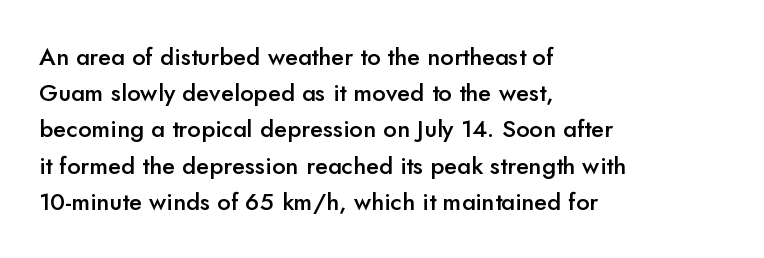
Quick note: not italic, upright. The baseline area is clear. Short and long lines alike share a common starting point at left. Students, observe: this is what conventionally led text looks like.
